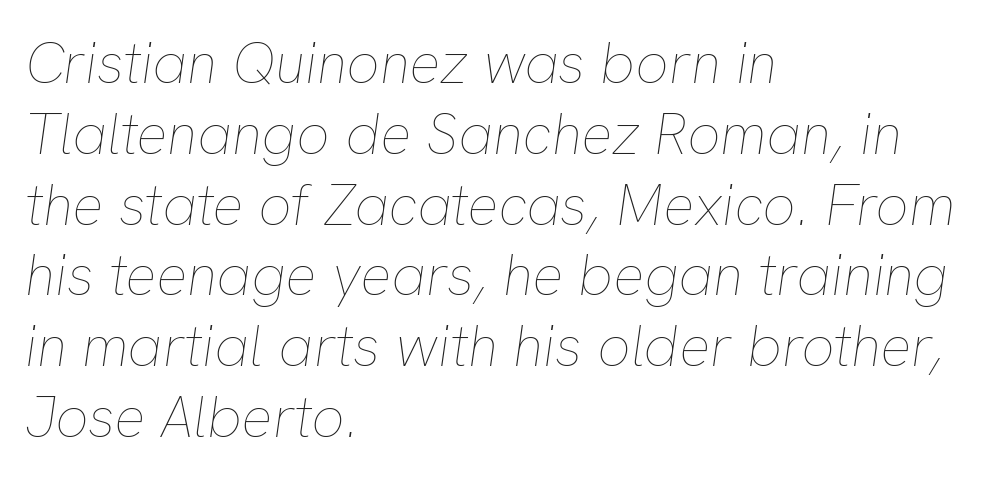
The image shows 58 px thin type, italic (leaning right); set left-aligned, line spacing 1.22x, normal letter spacing, not underlined; low stroke contrast and a medium x-height.
